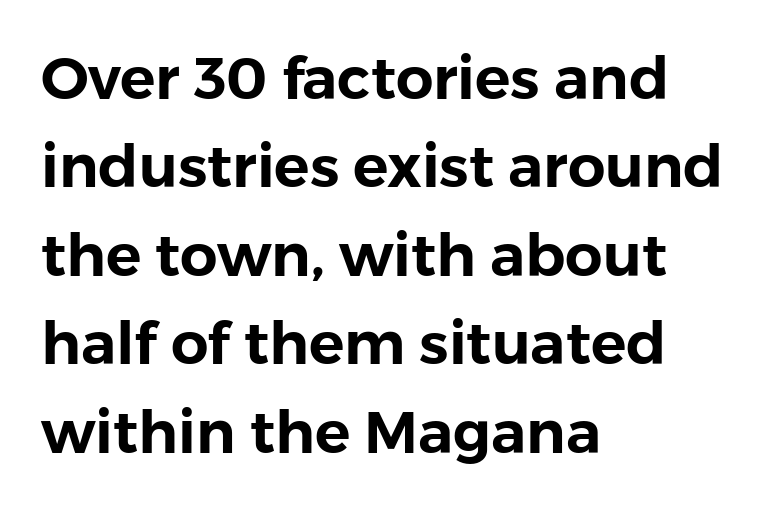
Q: Is the text italic (slanted)? A: No, it is upright.
Q: Is the typeface a serif or a sans-serif typeface? A: Sans-serif.
Q: Is the text underlined? A: No.
Q: How is the paragraph aligned? A: Left-aligned.
Q: Is the spacing between letters normal or unusually wide? A: Normal.
Q: Is the spacing between lines tight, normal or loose? A: Normal.
Q: Width (condensed, normal, or wide)? A: Normal.
Q: Stroke contrast? A: Low.
Q: x-height? A: Medium.
Q: Monospaced? A: No.
